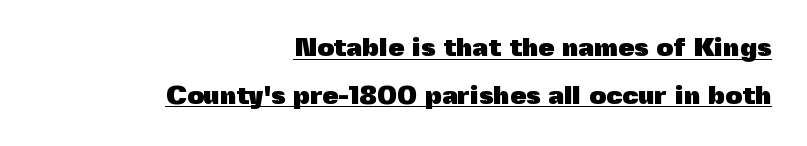
{"italic": "no", "bold": "yes", "underline": "yes", "align": "right", "line_spacing_ratio": 1.83, "letter_spacing": "normal", "letter_spacing_em": 0.0, "glyph_px": 26}
